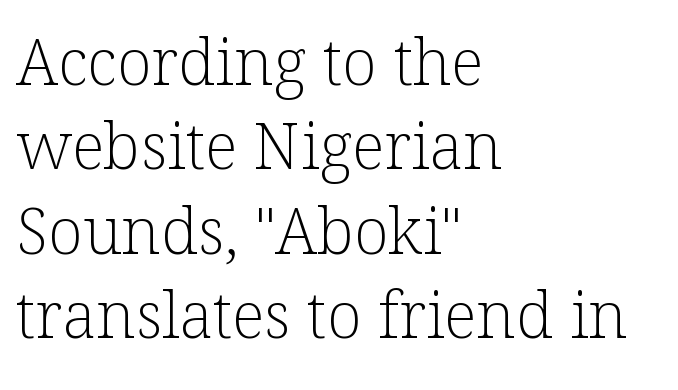
The image shows 64 px light serif type, upright; set left-aligned, normal line spacing (1.32x), normal letter spacing, not underlined; low stroke contrast and a medium x-height.
